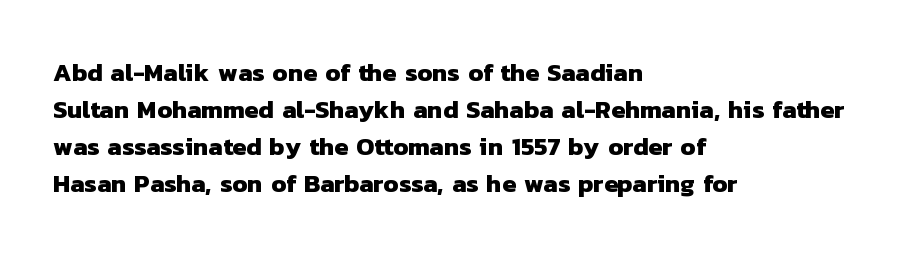
The image shows 25 px bold type; set left-aligned, normal line spacing (1.48x), normal letter spacing, not underlined.
